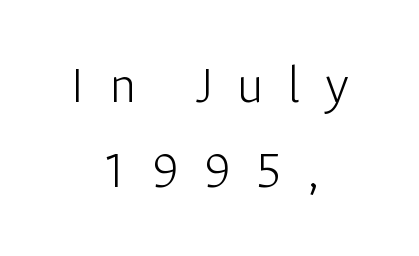
Q: Is the text bold? A: No.
Q: Is the text italic (slanted)? A: No, it is upright.
Q: Is the typeface a serif or a sans-serif typeface? A: Sans-serif.
Q: Is the text underlined? A: No.
Q: How is the paragraph aligned? A: Centered.
Q: Is the spacing between letters normal or unusually wide? A: Unusually wide.
Q: Is the spacing between lines tight, normal or loose? A: Normal.
Q: Width (condensed, normal, or wide)? A: Normal.
Q: Stroke contrast? A: Low.
Q: x-height? A: Medium.
Q: Monospaced? A: No.
